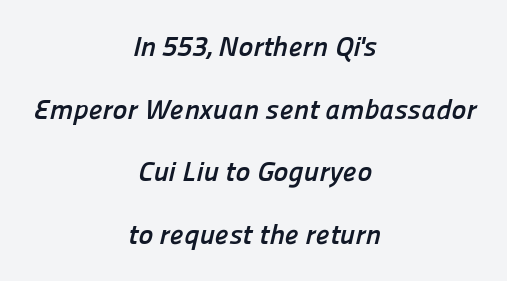
The face used here has the dense, thick strokes of a bold. Successive baselines arrive slowly, with a big drop between each. Short and long lines alike share a common midpoint. Decoration check: the copy has no underline. There is no visible air inserted between adjacent glyphs.
